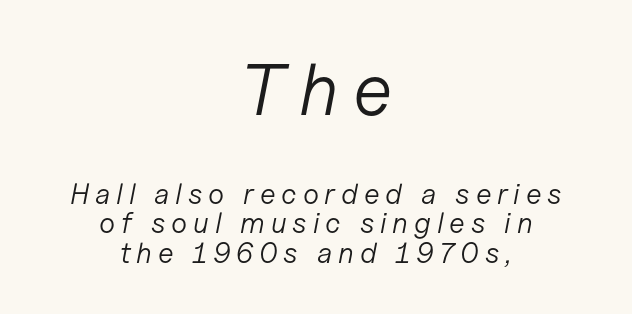
The image shows 73 px light type, italic (leaning right); set centered, tight line spacing (1.01x), unusually wide letter spacing (+0.2 em), not underlined; the first (top) block is 2.52x larger; low stroke contrast and a medium x-height.
